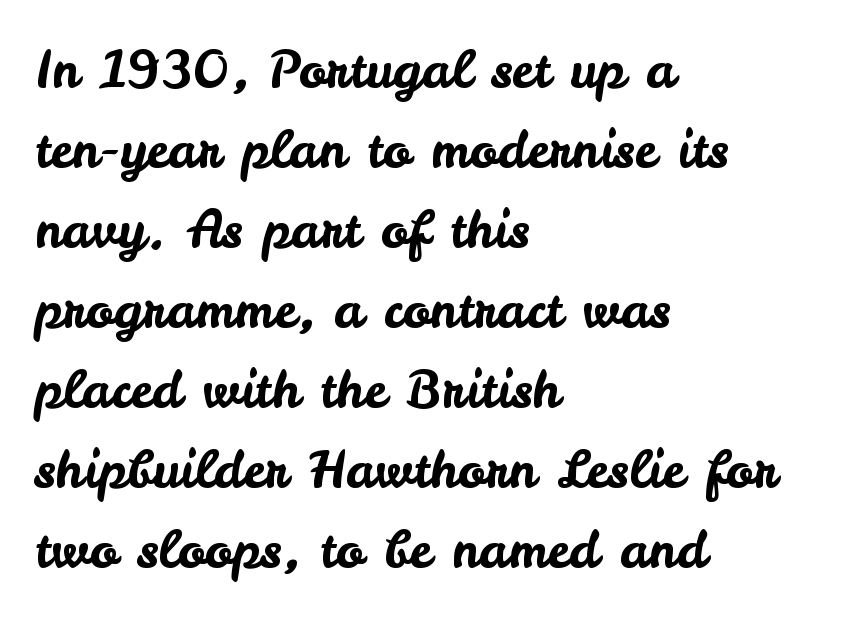
Anything drawn beneath the words? Only blank space. Short and long lines alike share a common starting point at left. Letter spacing: default. Compared with typical paragraphs, the rows here are spaced about the same.
